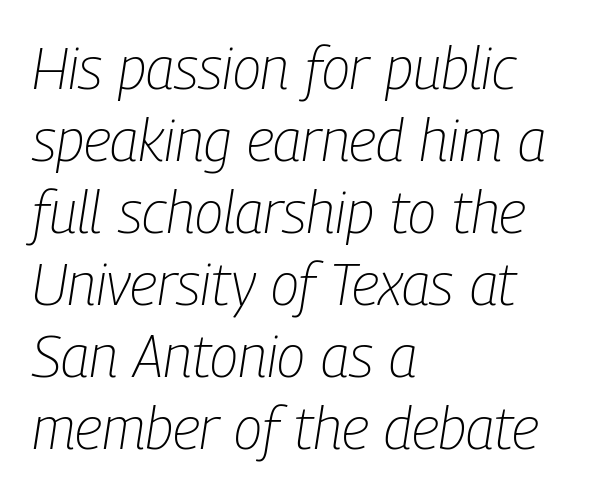
The image shows 58 px light, condensed type, italic (leaning right); set left-aligned, line spacing 1.24x, normal letter spacing, not underlined; low stroke contrast and a medium x-height.
